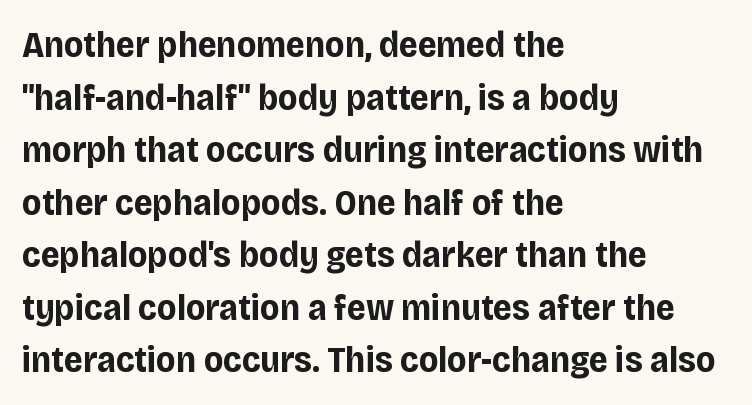
Q: Is the text bold? A: Yes.
Q: Is the text italic (slanted)? A: No, it is upright.
Q: Is the typeface a serif or a sans-serif typeface? A: Sans-serif.
Q: Is the text underlined? A: No.
Q: How is the paragraph aligned? A: Left-aligned.
Q: Is the spacing between letters normal or unusually wide? A: Normal.
Q: Is the spacing between lines tight, normal or loose? A: Normal.
Q: Width (condensed, normal, or wide)? A: Normal.
Q: Stroke contrast? A: Low.
Q: x-height? A: Large.
Q: Monospaced? A: No.
